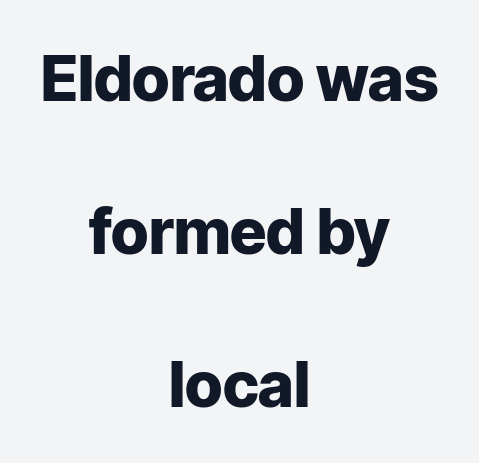
Q: Is the text bold? A: Yes.
Q: Is the text italic (slanted)? A: No, it is upright.
Q: Is the typeface a serif or a sans-serif typeface? A: Sans-serif.
Q: Is the text underlined? A: No.
Q: How is the paragraph aligned? A: Centered.
Q: Is the spacing between letters normal or unusually wide? A: Normal.
Q: Is the spacing between lines tight, normal or loose? A: Loose.
Q: Width (condensed, normal, or wide)? A: Normal.
Q: Stroke contrast? A: Low.
Q: x-height? A: Medium.
Q: Monospaced? A: No.
